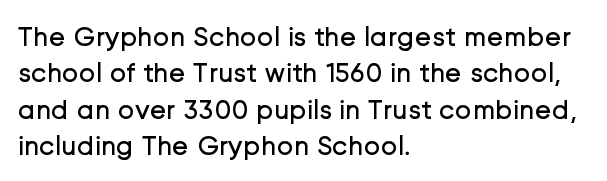
The image shows 28 px regular-weight sans-serif type, upright; set left-aligned, normal line spacing (1.3x), normal letter spacing, not underlined; low stroke contrast and a medium x-height.
